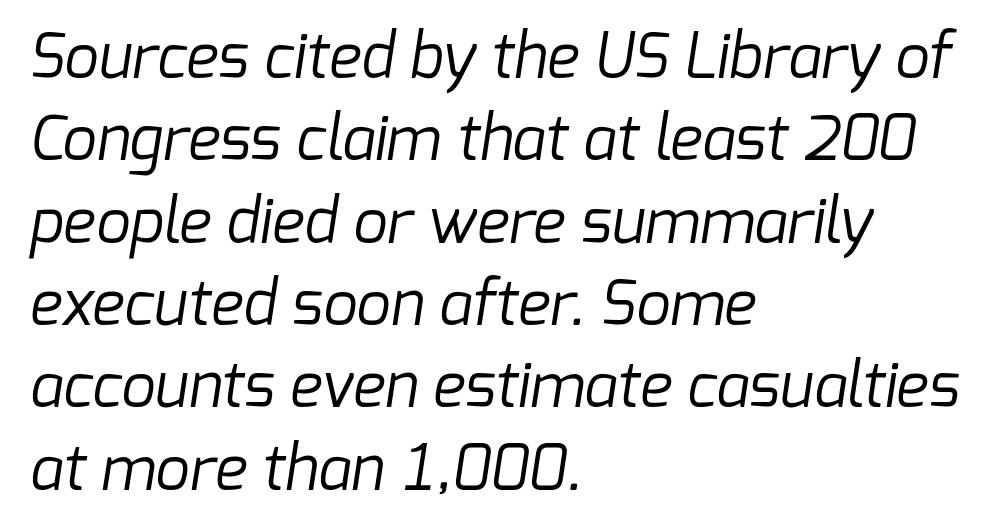
Q: Is the text bold? A: No.
Q: Is the typeface a serif or a sans-serif typeface? A: Sans-serif.
Q: Is the text underlined? A: No.
Q: How is the paragraph aligned? A: Left-aligned.
Q: Is the spacing between letters normal or unusually wide? A: Normal.
Q: Is the spacing between lines tight, normal or loose? A: Normal.
Q: Width (condensed, normal, or wide)? A: Normal.
Q: Stroke contrast? A: Low.
Q: x-height? A: Medium.
Q: Monospaced? A: No.
